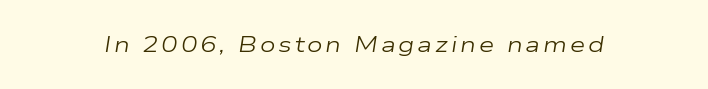
This is oblique type, the kind used for emphasis or titles. Anything drawn beneath the words? Only blank space. The strokes are not fattened; the text isn't bold.
